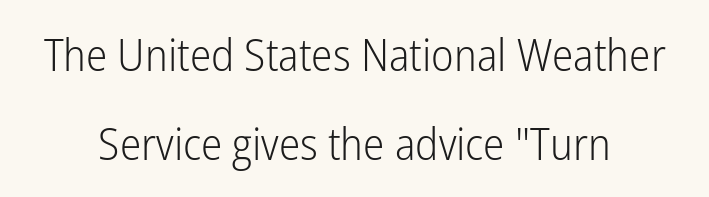
The image shows 45 px light, condensed sans-serif type, upright; set centered, loose line spacing (1.98x), normal letter spacing, not underlined; low stroke contrast and a medium x-height.
